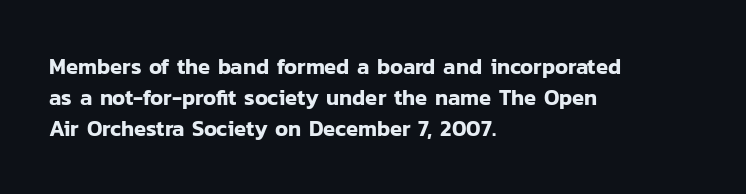
A classic flush-left, rag-right setting is used for this passage. Rendered with straight, roman letterforms. The rendering uses a moderate line-height, typical for paragraphs. In terms of letterspacing, this is plain default setting.
